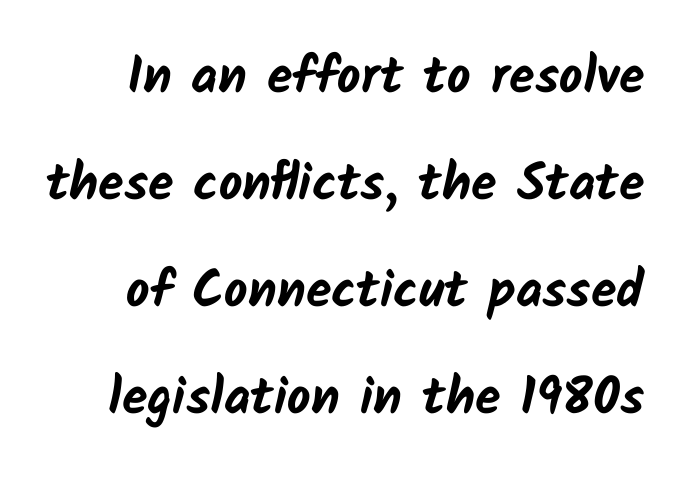
The image shows 52 px bold sans-serif type; set loose line spacing (2.06x), normal letter spacing, not underlined; low stroke contrast and a medium x-height.
